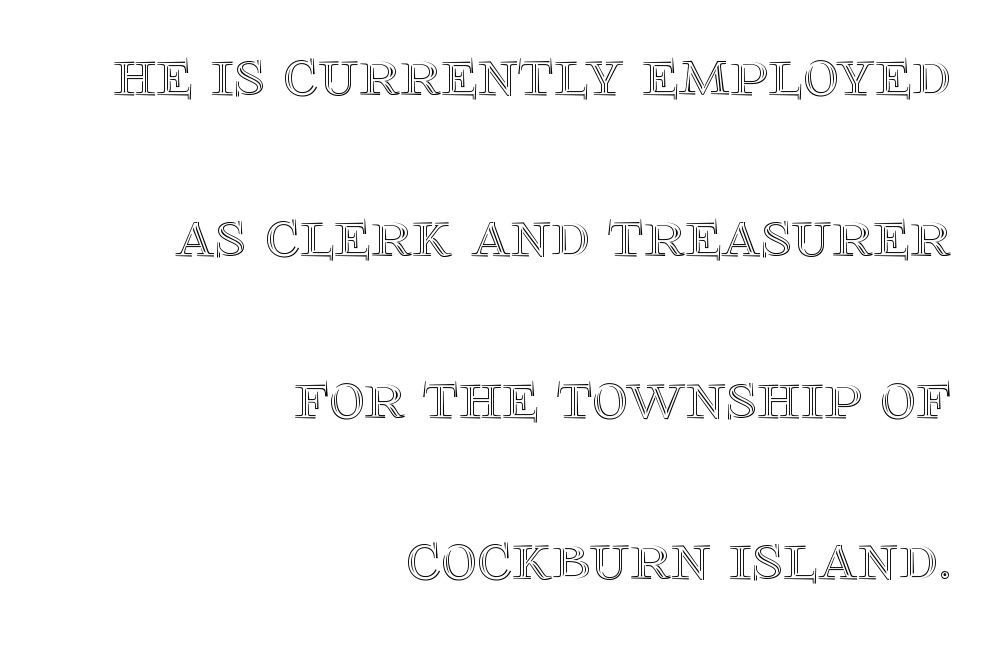
{"italic": "no", "width": "normal", "x_height": "large", "monospaced": "no", "underline": "no", "align": "right", "line_spacing": "loose", "line_spacing_ratio": 2.34, "letter_spacing": "normal", "letter_spacing_em": 0.0, "glyph_px": 69}
